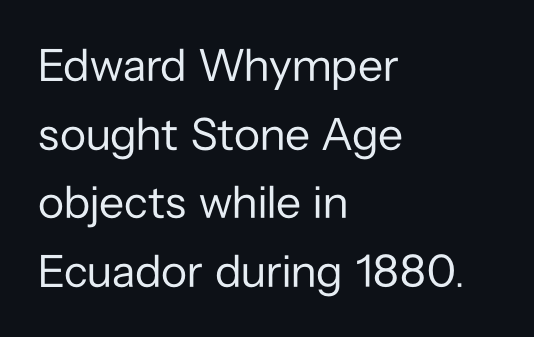
These lines keep a tight, regular rhythm from letter to letter. No word sits above an underline. The font sits on the lighter half of the weight spectrum, regular included. The rows are spaced the way most documents space them. The paragraph shown leans on its left margin.
